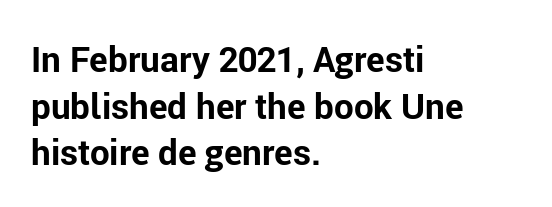
Q: Is the text bold? A: Yes.
Q: Is the text italic (slanted)? A: No, it is upright.
Q: Is the typeface a serif or a sans-serif typeface? A: Sans-serif.
Q: Is the text underlined? A: No.
Q: How is the paragraph aligned? A: Left-aligned.
Q: Is the spacing between letters normal or unusually wide? A: Normal.
Q: Is the spacing between lines tight, normal or loose? A: Normal.
Q: Width (condensed, normal, or wide)? A: Normal.
Q: Stroke contrast? A: Low.
Q: x-height? A: Medium.
Q: Monospaced? A: No.
